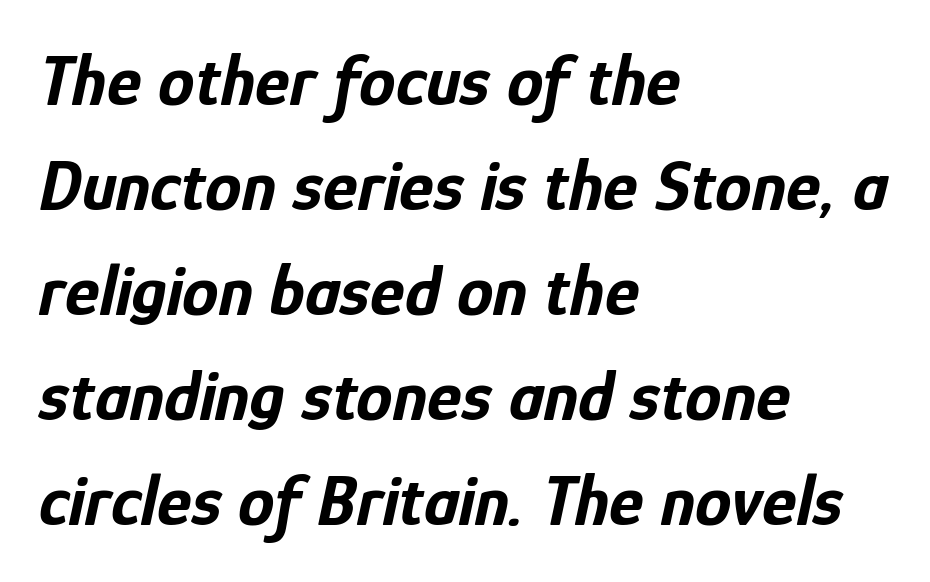
Q: Is the text bold? A: Yes.
Q: Is the text italic (slanted)? A: Yes, it leans right by about 12 degrees.
Q: Is the text underlined? A: No.
Q: How is the paragraph aligned? A: Left-aligned.
Q: Is the spacing between letters normal or unusually wide? A: Normal.
Q: Is the spacing between lines tight, normal or loose? A: Normal.
Q: Width (condensed, normal, or wide)? A: Condensed.
Q: Stroke contrast? A: Low.
Q: x-height? A: Medium.
Q: Monospaced? A: No.
